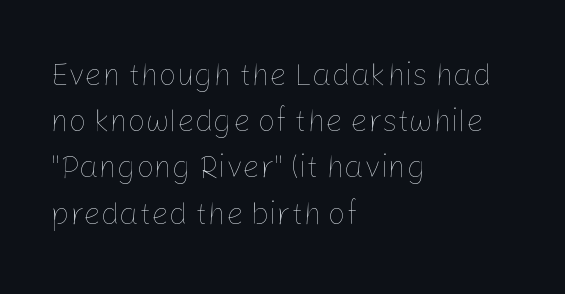
Q: Is the text bold? A: No.
Q: Is the text italic (slanted)? A: No, it is upright.
Q: Is the text underlined? A: No.
Q: How is the paragraph aligned? A: Left-aligned.
Q: Is the spacing between letters normal or unusually wide? A: Normal.
Q: Is the spacing between lines tight, normal or loose? A: Normal.
Q: Width (condensed, normal, or wide)? A: Normal.
Q: Stroke contrast? A: Low.
Q: x-height? A: Medium.
Q: Monospaced? A: No.
